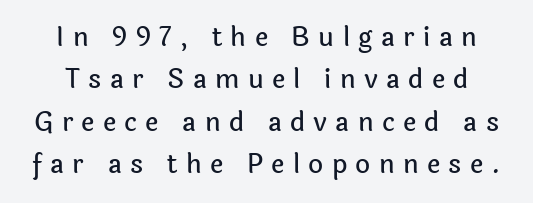
Beneath every word, the page is bare. These lines are centered, leaving both edges ragged. The face used here is rendered with a markedly widened letterfit. Every stem runs plumb, perpendicular to the baseline.
